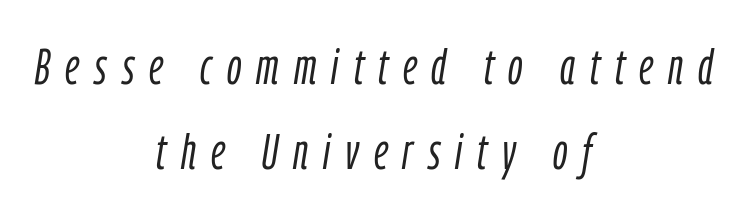
Q: Is the text bold? A: No.
Q: Is the text italic (slanted)? A: Yes, it leans right by about 9 degrees.
Q: Is the text underlined? A: No.
Q: How is the paragraph aligned? A: Centered.
Q: Is the spacing between letters normal or unusually wide? A: Unusually wide.
Q: Is the spacing between lines tight, normal or loose? A: Normal.
Q: Width (condensed, normal, or wide)? A: Condensed.
Q: Stroke contrast? A: Low.
Q: x-height? A: Medium.
Q: Monospaced? A: No.
